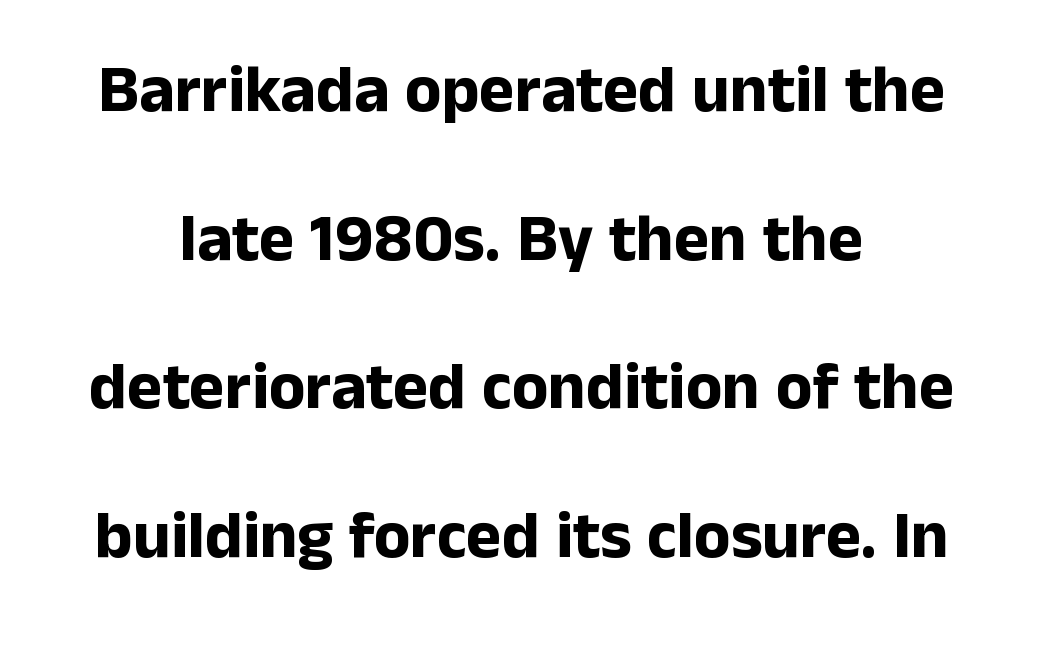
The image shows 67 px bold sans-serif type, upright; set loose line spacing (2.22x), normal letter spacing, not underlined; low stroke contrast and a medium x-height.
